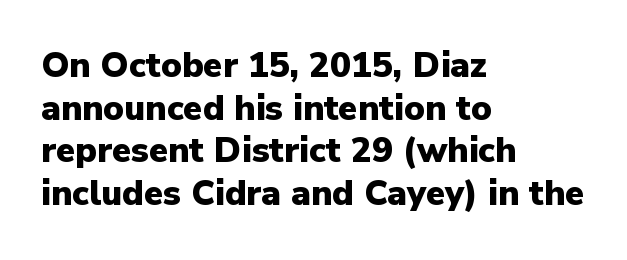
The image shows 35 px heavy sans-serif type, upright; set left-aligned, line spacing 1.22x, normal letter spacing, not underlined; low stroke contrast and a medium x-height.
